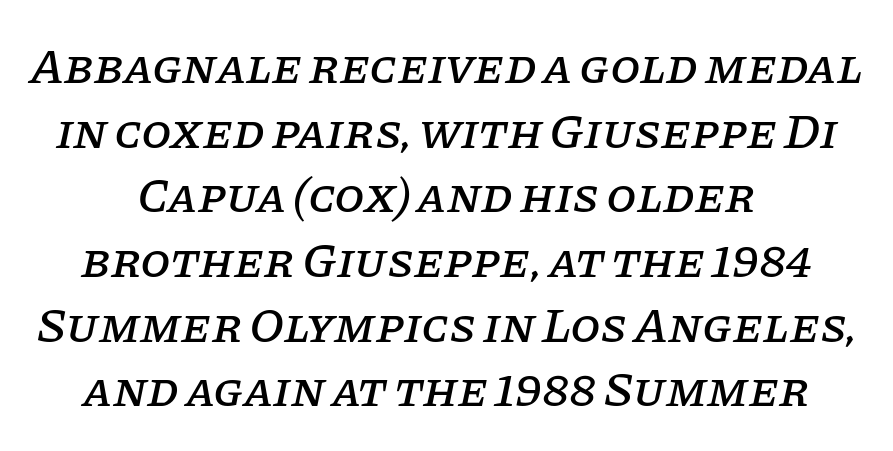
This sample is center-justified, so both line endings float freely. The type is set solid horizontally, with unmodified tracking. Rule under the text: the space is simply empty. Are there feet on the stems? There are — it's a serif. The passage shown is typed in a proportional face where columns would drift. If you measured baseline to baseline, you'd find a middling distance.
